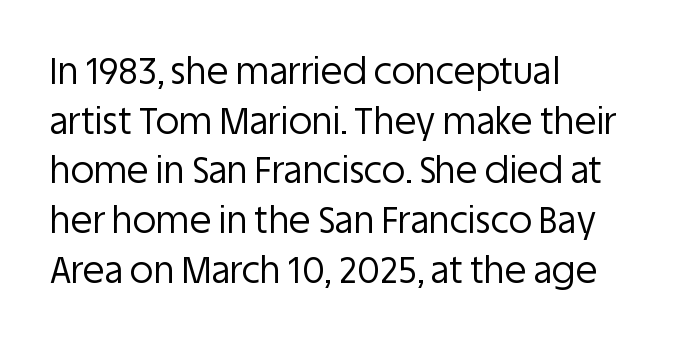
{"serif": "no", "italic": "no", "bold": "no", "weight": "regular", "width": "normal", "stroke_contrast": "low", "x_height": "large", "monospaced": "no", "underline": "no", "align": "left", "line_spacing": "normal", "line_spacing_ratio": 1.38, "letter_spacing": "normal", "letter_spacing_em": 0.0, "glyph_px": 36}
